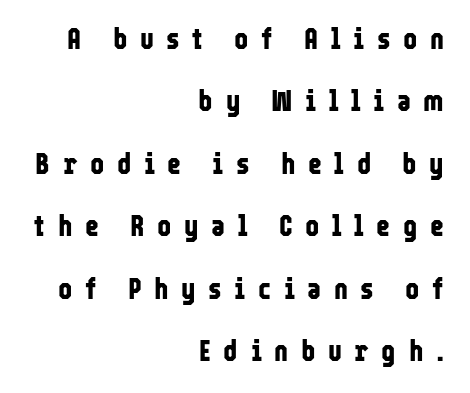
Q: Is the text bold? A: Yes.
Q: Is the text italic (slanted)? A: No, it is upright.
Q: Is the typeface a serif or a sans-serif typeface? A: Sans-serif.
Q: Is the text underlined? A: No.
Q: How is the paragraph aligned? A: Right-aligned.
Q: Is the spacing between letters normal or unusually wide? A: Unusually wide.
Q: Is the spacing between lines tight, normal or loose? A: Loose.
Q: Width (condensed, normal, or wide)? A: Condensed.
Q: Stroke contrast? A: Low.
Q: x-height? A: Medium.
Q: Monospaced? A: No.
